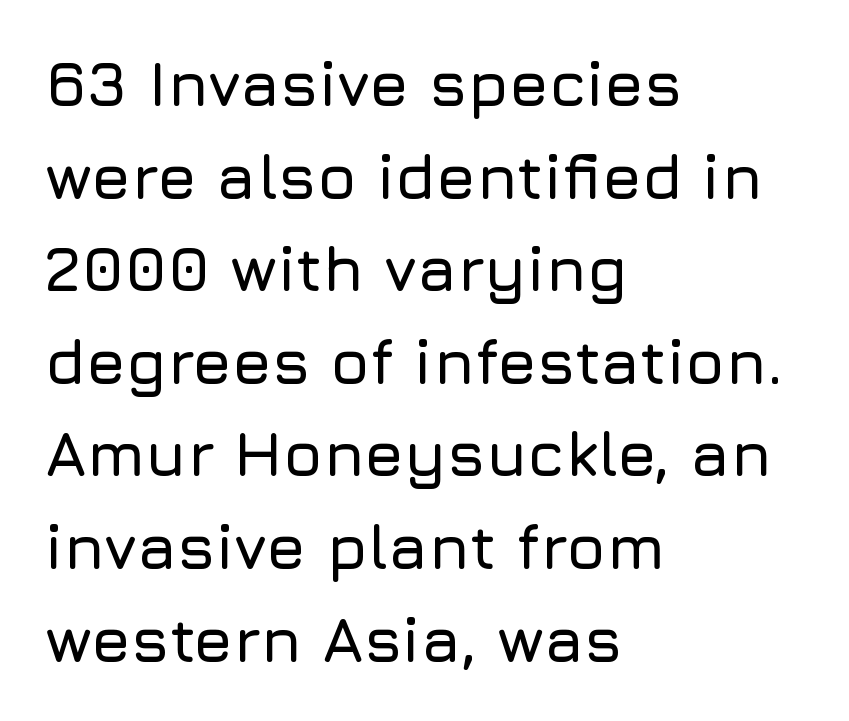
The image shows 63 px sans-serif type, upright; set left-aligned, normal line spacing (1.47x), normal letter spacing, not underlined; low stroke contrast and a medium x-height.
